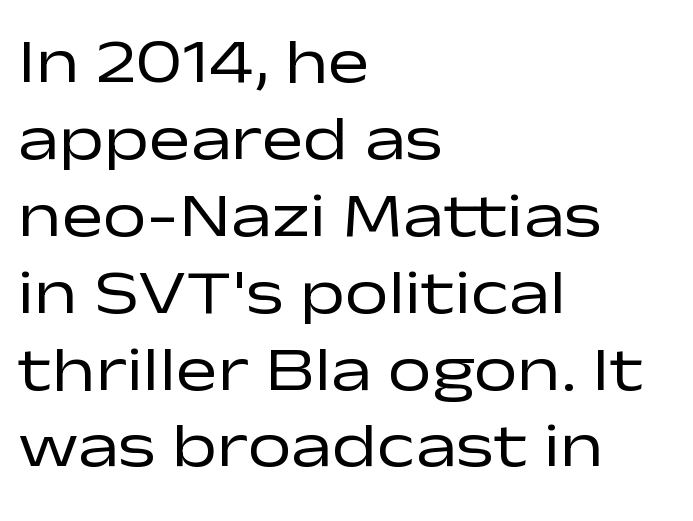
The image shows 62 px regular-weight, wide sans-serif type, upright; set left-aligned, line spacing 1.24x, normal letter spacing, not underlined; low stroke contrast and a medium x-height.
